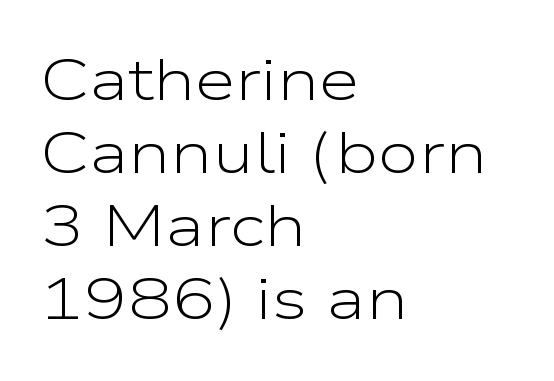
Q: Is the text bold? A: No.
Q: Is the text italic (slanted)? A: No, it is upright.
Q: Is the typeface a serif or a sans-serif typeface? A: Sans-serif.
Q: Is the text underlined? A: No.
Q: How is the paragraph aligned? A: Left-aligned.
Q: Is the spacing between letters normal or unusually wide? A: Normal.
Q: Width (condensed, normal, or wide)? A: Wide.
Q: Stroke contrast? A: Low.
Q: x-height? A: Medium.
Q: Monospaced? A: No.
